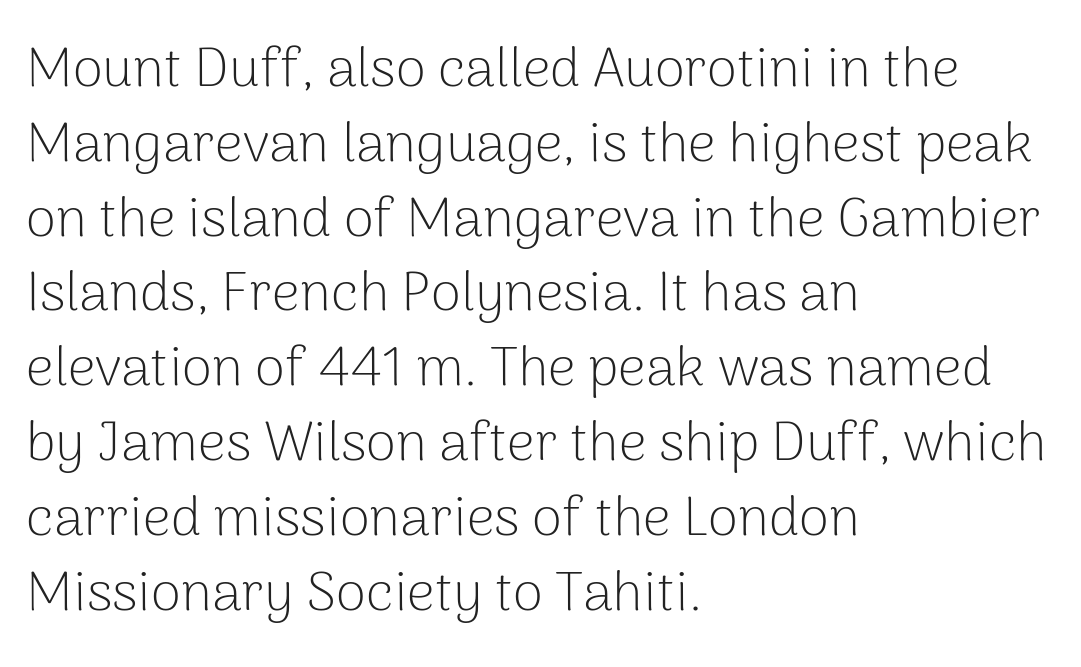
The text was rendered using a sans face with plain stroke endings. The foot of each line stays bare and open. These lines stack with their left ends in a neat column. Heaviness? Minimal to ordinary, like unemphasized prose. Tall strokes in this sample are plumb rather than angled.
